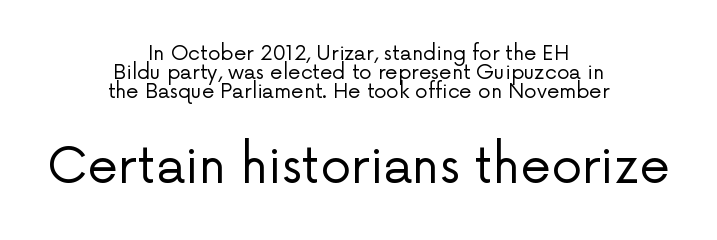
{"serif": "no", "italic": "no", "bold": "no", "weight": "regular", "width": "normal", "stroke_contrast": "low", "x_height": "medium", "monospaced": "no", "underline": "no", "align": "center", "line_spacing": "tight", "line_spacing_ratio": 0.95, "letter_spacing": "normal", "letter_spacing_em": 0.0, "larger_block": "second", "size_ratio": 2.45, "glyph_px": 49}
